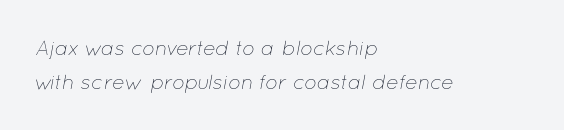
The image shows 21 px text type, italic (leaning right); set left-aligned, normal line spacing (1.62x), normal letter spacing, not underlined.
